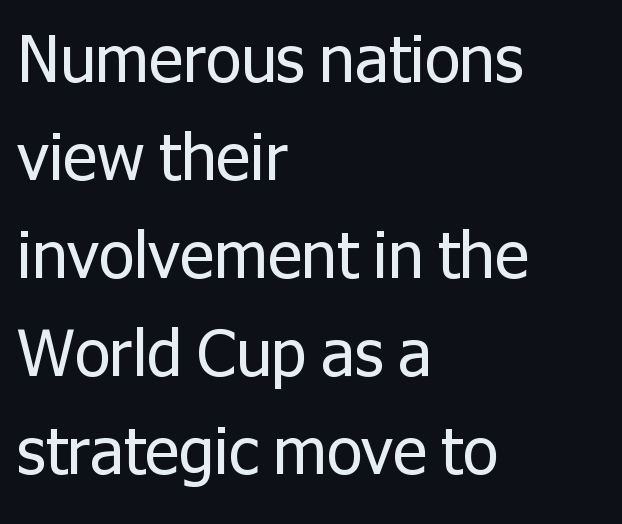
Spacing between characters is what you'd get straight out of the box. The leading is moderate, giving the passage an even texture. Just letters on the line, the space beneath them empty. The typesetting does not lean heavy: it is not bold. Horizontal alignment here is leftward, the default for most running prose. The face used here is proportionally spaced, like ordinary book or web type.
